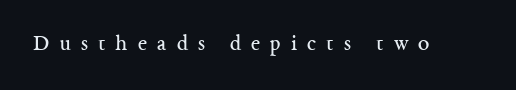
Q: Is the text bold? A: No.
Q: Is the text italic (slanted)? A: No, it is upright.
Q: Is the text underlined? A: No.
Q: Is the spacing between letters normal or unusually wide? A: Unusually wide.
